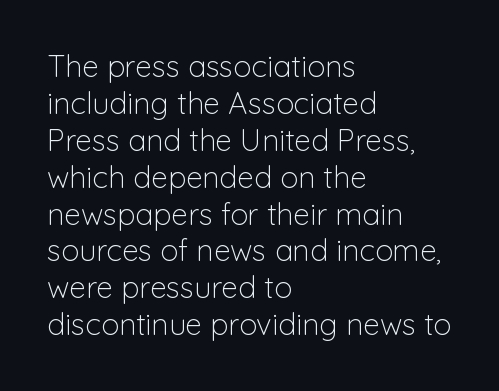
The image shows 30 px light sans-serif type, upright; set left-aligned, line spacing 1.23x, normal letter spacing, not underlined; low stroke contrast and a medium x-height.
